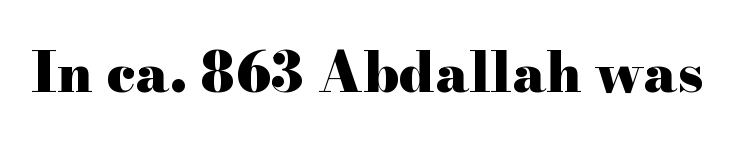
Think of a printed novel: that variable character pitch is what you see here. Default kerning and tracking; the words read as compact shapes. Decoration check: the copy has no underline. Ascenders rise straight up at ninety degrees. I'd describe the lettering as bold — thick and assertive.
